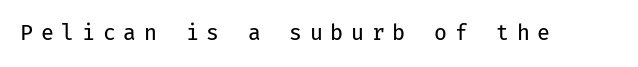
Look at the tracking — it's clearly loosened, letters drifting apart. Unlike italic type, these characters show no tilt at all. A quiet, ordinary-to-light weight characterises the typeface. This rendering features lettering with no underline.
